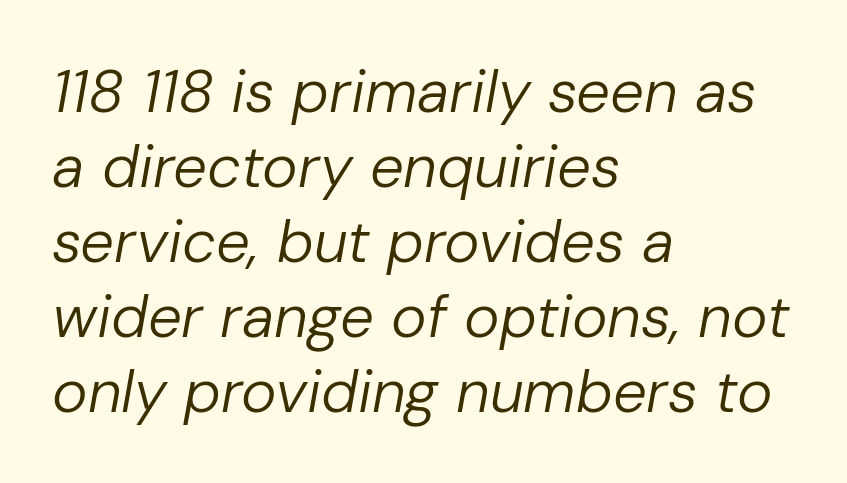
{"italic": "yes", "lean": "right", "slant_degrees": 10, "bold": "no", "weight": "regular", "width": "normal", "stroke_contrast": "low", "x_height": "medium", "monospaced": "no", "underline": "no", "align": "left", "line_spacing": "normal", "line_spacing_ratio": 1.25, "letter_spacing": "normal", "letter_spacing_em": 0.0, "glyph_px": 60}
